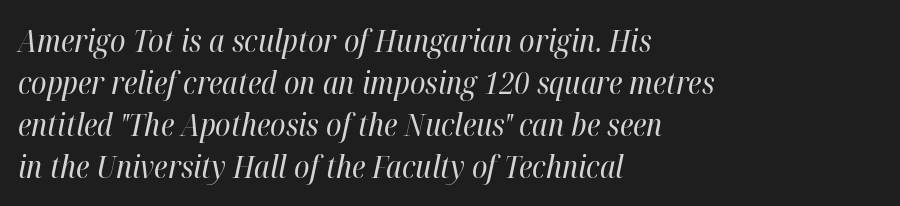
Compared with typical body copy, the letter spacing here is the same. The vertical gap from one line to the next is medium. These lines are rendered in a variable-pitch font. Layout note: lines flush left.
